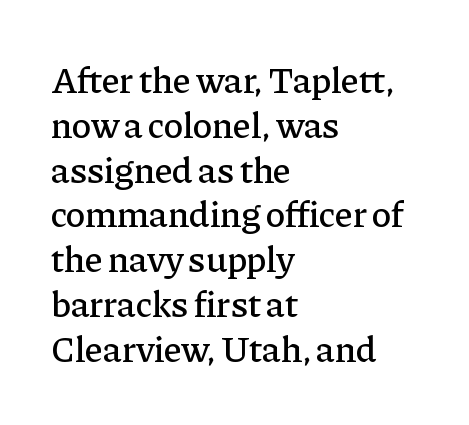
Q: Is the text italic (slanted)? A: No, it is upright.
Q: Is the typeface a serif or a sans-serif typeface? A: Serif.
Q: Is the text underlined? A: No.
Q: How is the paragraph aligned? A: Left-aligned.
Q: Is the spacing between letters normal or unusually wide? A: Normal.
Q: Width (condensed, normal, or wide)? A: Normal.
Q: Stroke contrast? A: Low.
Q: x-height? A: Medium.
Q: Monospaced? A: No.
